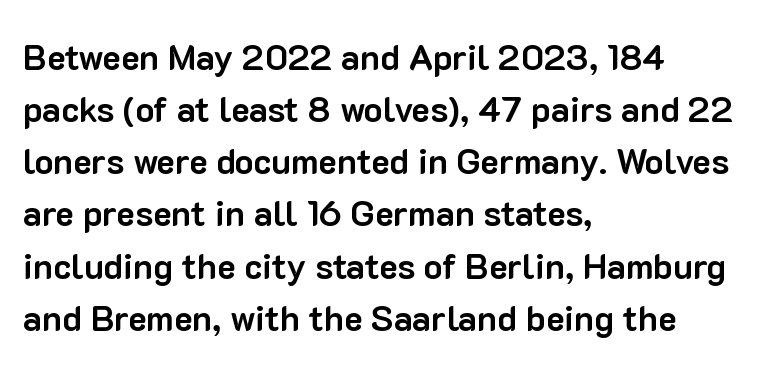
The text block is weighted toward the left margin, trailing off unevenly rightward. What's the leading like? Ordinary, nothing unusual. The letters sit at their default tracking, neither squeezed nor spread. Strong, thick strokes mark this as bold type.
